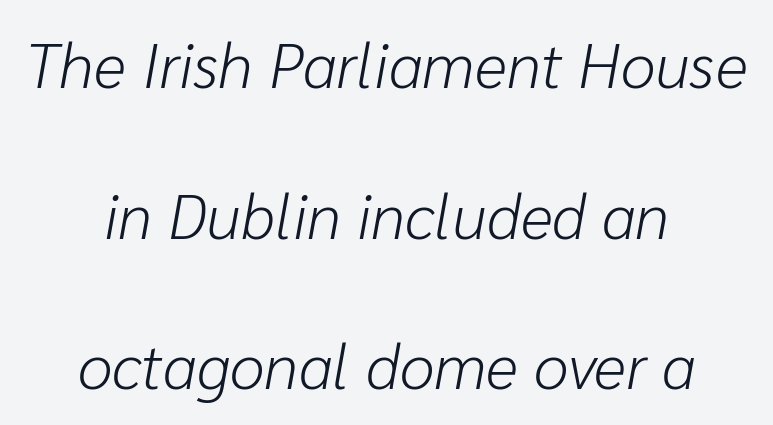
The image shows 63 px light type, italic (leaning right); set centered, loose line spacing (2.39x), normal letter spacing, not underlined; low stroke contrast and a medium x-height.
